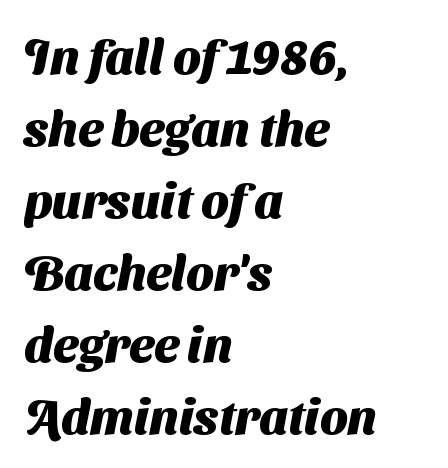
Set as a true bold cut, around the 700 mark. The vertical gap from one line to the next is medium. The characters display no serif detailing; their extremities are plain. Is the letter spacing exaggerated? No — it looks like the ordinary default. A typesetter would call this proportional, since set widths differ per character. A classic flush-left, rag-right setting is used for this passage.
